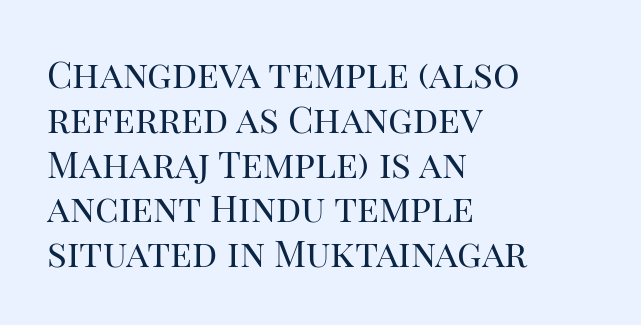
The words here are not underlined. The letters advance in unequal steps, a hallmark of proportional type. The paragraph shown leans on its left margin. In terms of posture, this sample is upright. Unbolded letterforms with no extra heft.
